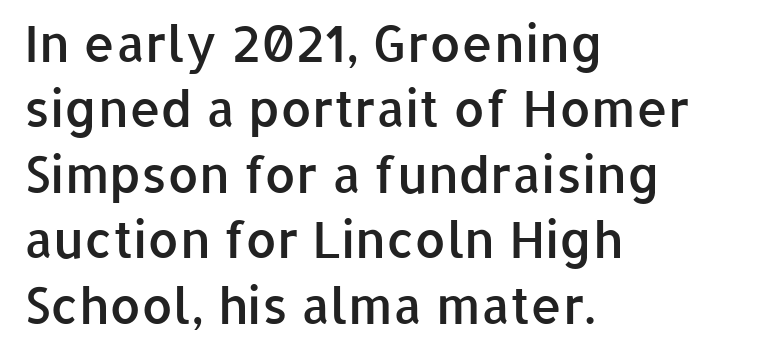
The line-height multiplier appears to be the usual default. The lettering stays uniformly vertical, giving the passage a roman look. Nope, no serifs anywhere on these letters. Horizontally, the lines are justified to the leading edge only. Unmarked baselines from the first word to the last.
